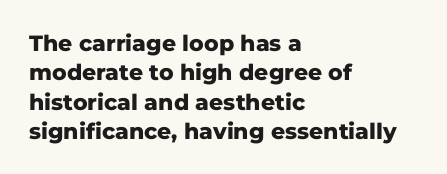
The image shows 22 px bold type, upright; set left-aligned, normal line spacing (1.33x), normal letter spacing, not underlined.
